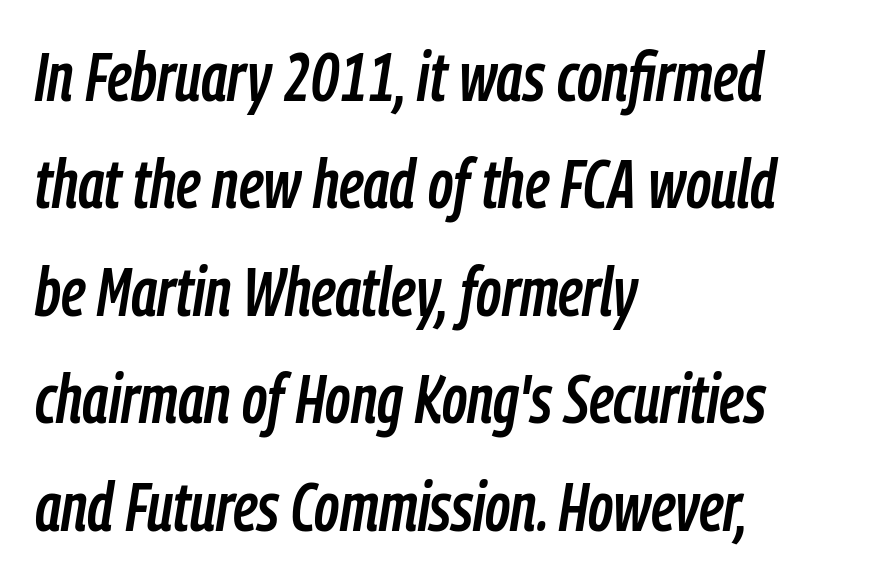
{"italic": "yes", "lean": "right", "slant_degrees": 9, "width": "condensed", "stroke_contrast": "low", "x_height": "medium", "monospaced": "no", "underline": "no", "align": "left", "line_spacing": "normal", "line_spacing_ratio": 1.58, "letter_spacing": "normal", "letter_spacing_em": 0.0, "glyph_px": 68}
